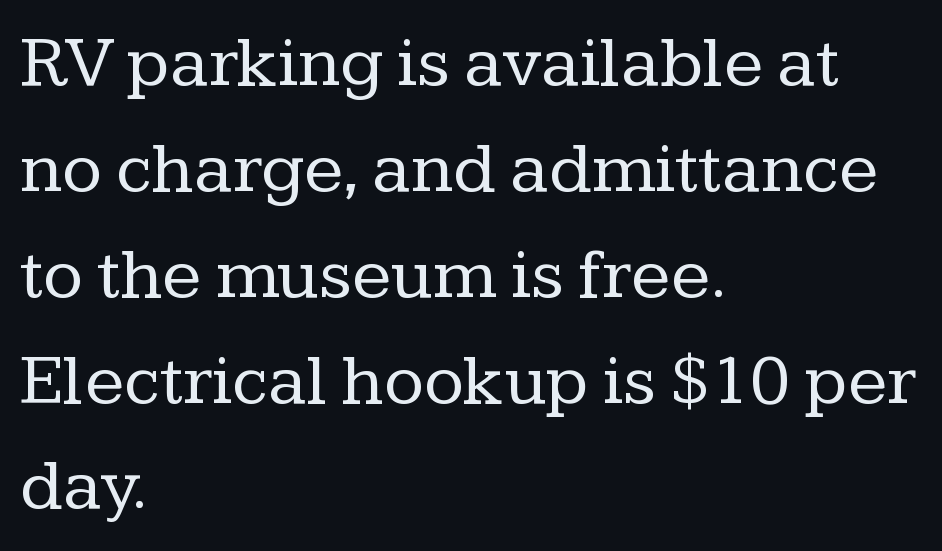
Q: Is the text bold? A: No.
Q: Is the text italic (slanted)? A: No, it is upright.
Q: Is the typeface a serif or a sans-serif typeface? A: Serif.
Q: Is the text underlined? A: No.
Q: How is the paragraph aligned? A: Left-aligned.
Q: Is the spacing between letters normal or unusually wide? A: Normal.
Q: Is the spacing between lines tight, normal or loose? A: Normal.
Q: Width (condensed, normal, or wide)? A: Normal.
Q: Stroke contrast? A: Low.
Q: x-height? A: Medium.
Q: Monospaced? A: No.
